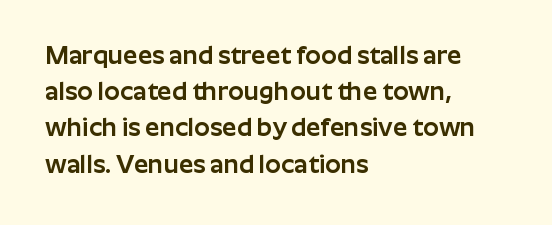
{"italic": "no", "underline": "no", "align": "left", "line_spacing": "normal", "line_spacing_ratio": 1.45, "letter_spacing": "normal", "letter_spacing_em": 0.0, "glyph_px": 25}
